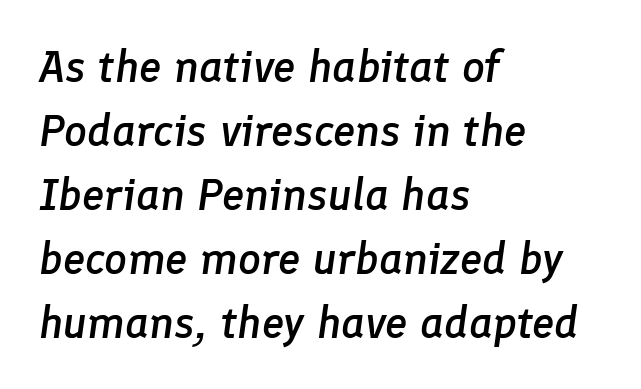
The paragraph shown leans on its left margin. Successive baselines arrive at the customary interval. Typographic density is moderately raised because the face is semibold. Think of a printed novel: that variable character pitch is what you see here. There's an unmistakable incline to the writing here. What stands out about the letter spacing? Nothing — it is the standard amount.
